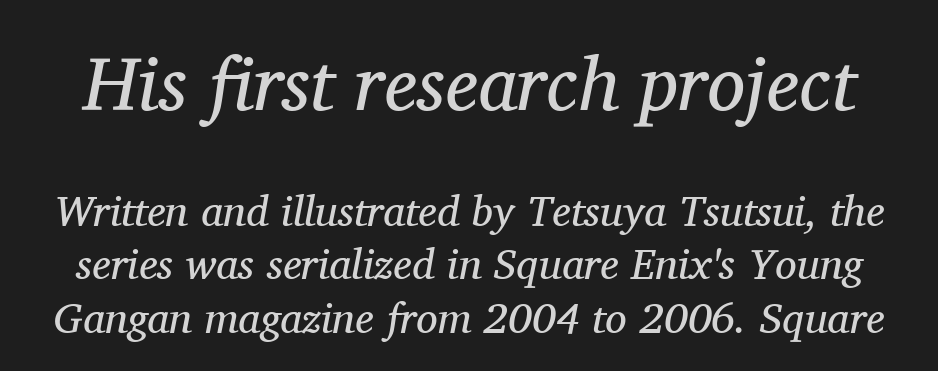
{"serif": "yes", "italic": "yes", "lean": "right", "slant_degrees": 11, "bold": "no", "weight": "regular", "width": "normal", "stroke_contrast": "medium", "x_height": "medium", "monospaced": "no", "underline": "no", "line_spacing_ratio": 1.24, "letter_spacing": "normal", "letter_spacing_em": 0.0, "larger_block": "first", "size_ratio": 1.77, "glyph_px": 76}
